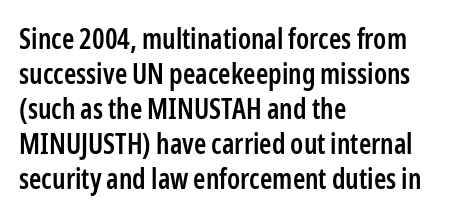
Q: Is the text bold? A: Semi-bold.
Q: Is the text italic (slanted)? A: No, it is upright.
Q: Is the typeface a serif or a sans-serif typeface? A: Sans-serif.
Q: Is the text underlined? A: No.
Q: How is the paragraph aligned? A: Left-aligned.
Q: Is the spacing between letters normal or unusually wide? A: Normal.
Q: Is the spacing between lines tight, normal or loose? A: Normal.
Q: Width (condensed, normal, or wide)? A: Condensed.
Q: Stroke contrast? A: Low.
Q: x-height? A: Medium.
Q: Monospaced? A: No.
